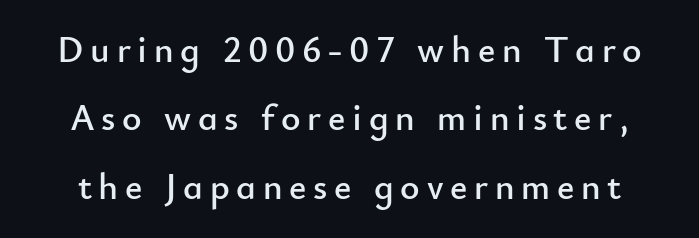
Each letter keeps its own natural width here, so spacing adapts to shape. Plain, unruled lines of type. This sample uses an upright cut, with every glyph sitting square on the baseline. Does the type have serifs? No, each stem ends abruptly.
